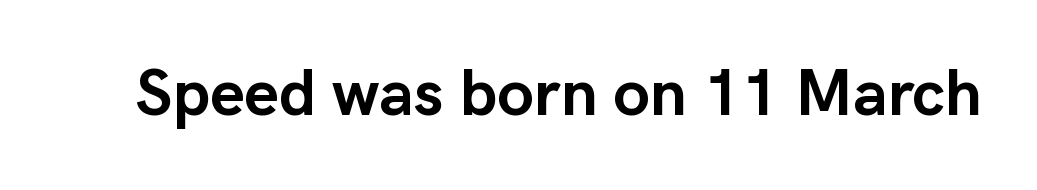
{"serif": "no", "italic": "no", "bold": "yes", "weight": "semibold", "width": "normal", "stroke_contrast": "low", "x_height": "medium", "monospaced": "no", "underline": "no", "letter_spacing": "normal", "letter_spacing_em": 0.0, "glyph_px": 66}
